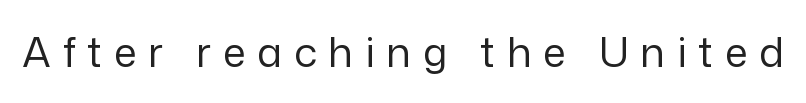
The horizontal fit of the characters is loose and conspicuously gappy. Heaviness? Minimal to ordinary, like unemphasized prose. The passage shown is typed in a proportional face where columns would drift. A clean baseline with only descenders dipping below it.
